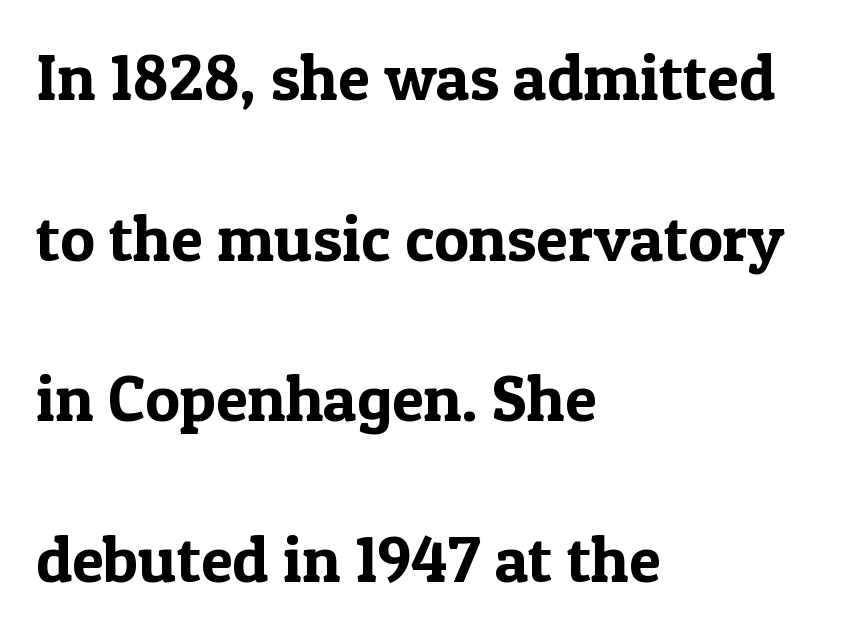
{"serif": "yes", "italic": "no", "width": "normal", "x_height": "medium", "monospaced": "no", "underline": "no", "align": "left", "line_spacing": "loose", "line_spacing_ratio": 2.47, "letter_spacing": "normal", "letter_spacing_em": 0.0, "glyph_px": 65}
